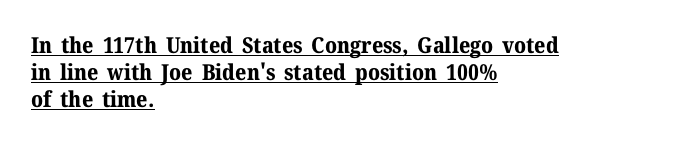
{"italic": "no", "bold": "yes", "underline": "yes", "align": "left", "line_spacing_ratio": 1.22, "letter_spacing": "normal", "letter_spacing_em": 0.0, "glyph_px": 22}
